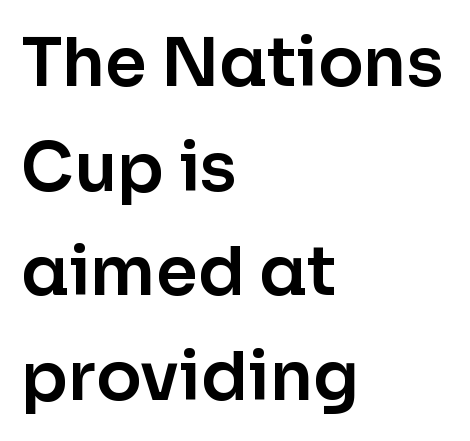
Q: Is the text italic (slanted)? A: No, it is upright.
Q: Is the typeface a serif or a sans-serif typeface? A: Sans-serif.
Q: Is the text underlined? A: No.
Q: How is the paragraph aligned? A: Left-aligned.
Q: Is the spacing between letters normal or unusually wide? A: Normal.
Q: Is the spacing between lines tight, normal or loose? A: Normal.
Q: Width (condensed, normal, or wide)? A: Normal.
Q: Stroke contrast? A: Low.
Q: x-height? A: Medium.
Q: Monospaced? A: No.
